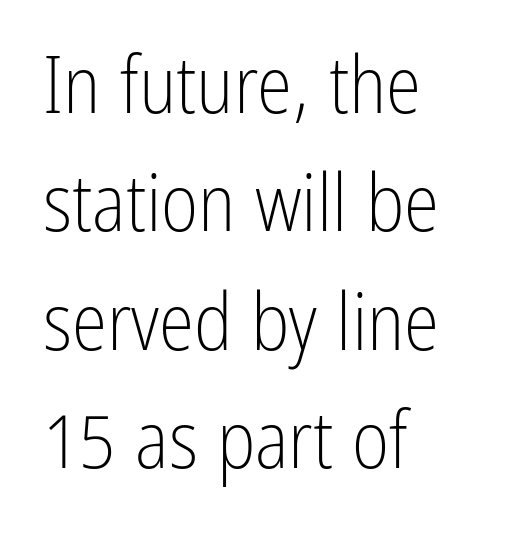
The image shows 80 px light, condensed sans-serif type, upright; set left-aligned, normal line spacing (1.48x), normal letter spacing, not underlined; low stroke contrast and a medium x-height.
